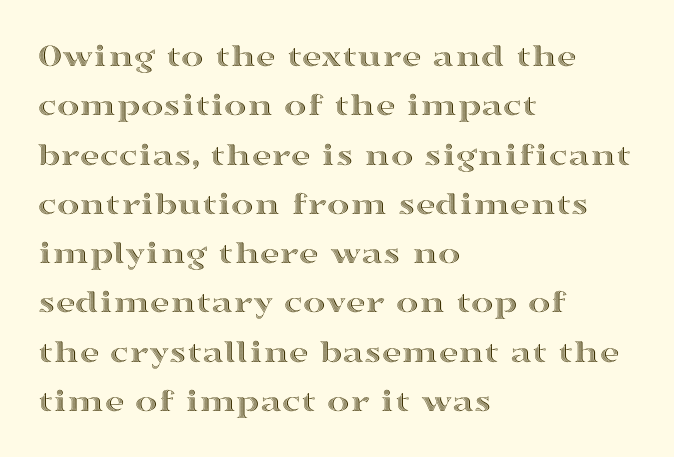
{"italic": "no", "width": "wide", "x_height": "medium", "monospaced": "no", "underline": "no", "align": "left", "line_spacing": "normal", "line_spacing_ratio": 1.45, "letter_spacing": "normal", "letter_spacing_em": 0.0, "glyph_px": 34}
